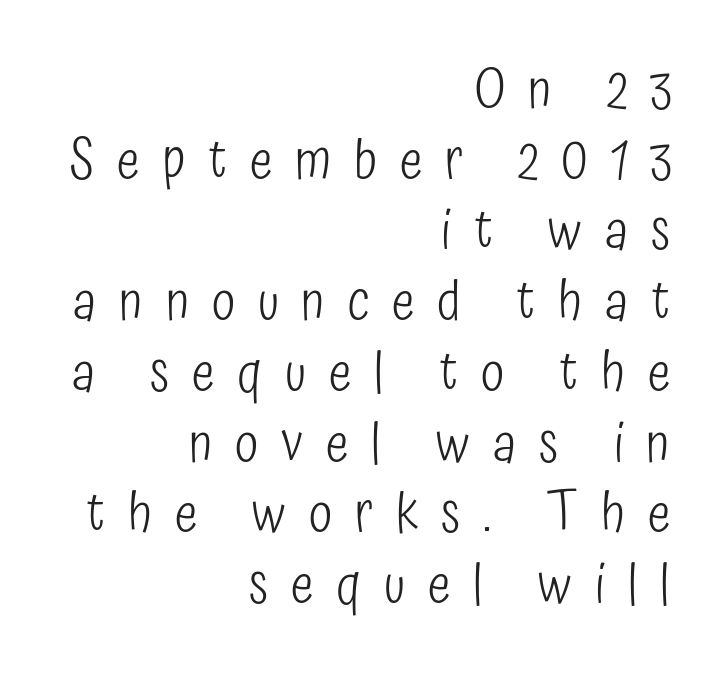
{"serif": "no", "italic": "no", "bold": "no", "weight": "light", "width": "condensed", "stroke_contrast": "low", "x_height": "medium", "monospaced": "no", "underline": "no", "align": "right", "line_spacing": "normal", "line_spacing_ratio": 1.31, "letter_spacing": "wide", "letter_spacing_em": 0.42, "glyph_px": 54}
